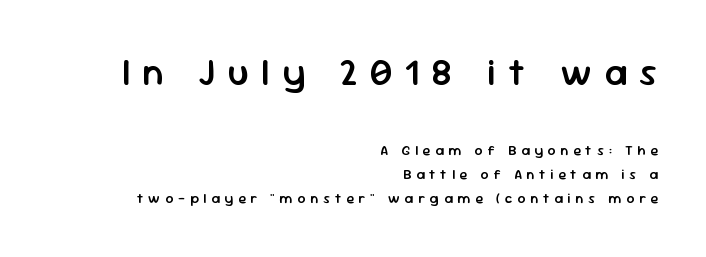
{"serif": "no", "italic": "no", "bold": "semi", "weight": "semibold", "width": "normal", "stroke_contrast": "low", "x_height": "medium", "monospaced": "no", "underline": "no", "align": "right", "line_spacing_ratio": 1.72, "letter_spacing": "wide", "letter_spacing_em": 0.34, "larger_block": "first", "size_ratio": 2.64, "glyph_px": 37}
